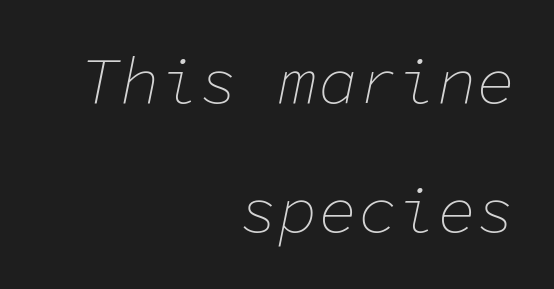
The image shows 66 px thin type, italic (leaning right), monospaced; set right-aligned, loose line spacing (1.95x), normal letter spacing, not underlined; low stroke contrast and a medium x-height.
